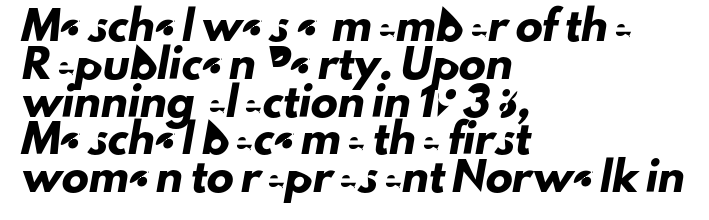
{"underline": "no", "align": "left", "line_spacing": "normal", "line_spacing_ratio": 1.4, "letter_spacing": "normal", "letter_spacing_em": 0.0, "glyph_px": 27}
